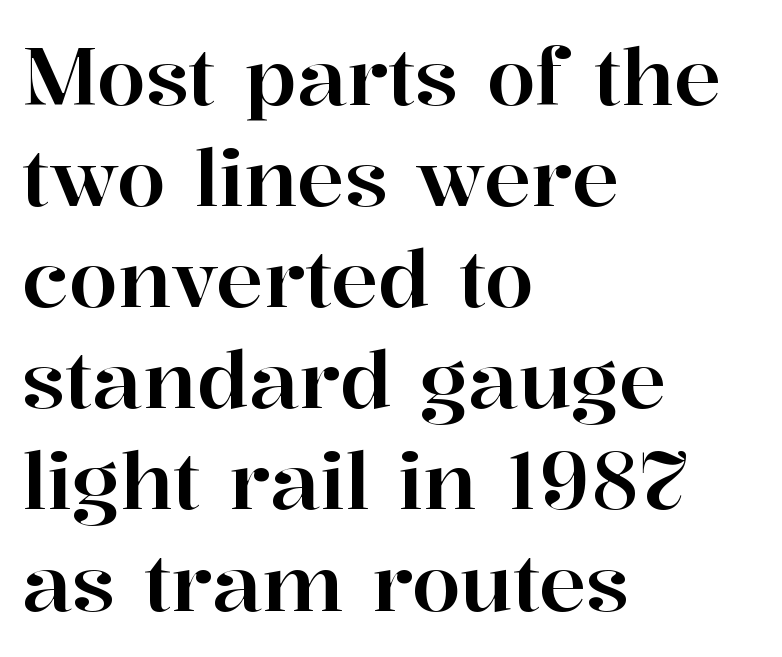
{"serif": "yes", "italic": "no", "width": "normal", "stroke_contrast": "high", "x_height": "medium", "monospaced": "no", "underline": "no", "align": "left", "line_spacing": "normal", "line_spacing_ratio": 1.28, "letter_spacing": "normal", "letter_spacing_em": 0.0, "glyph_px": 79}
